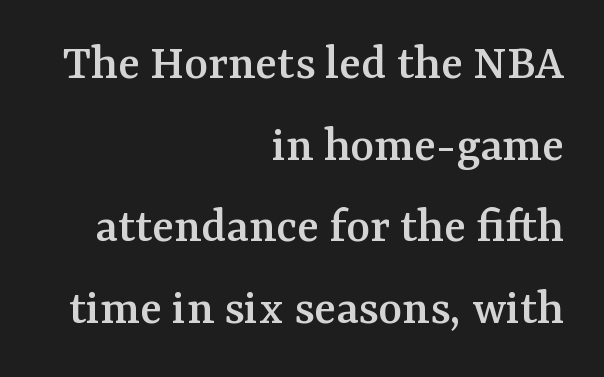
{"serif": "yes", "italic": "no", "width": "normal", "stroke_contrast": "medium", "x_height": "medium", "monospaced": "no", "underline": "no", "align": "right", "line_spacing": "normal", "line_spacing_ratio": 1.6, "letter_spacing": "normal", "letter_spacing_em": 0.0, "glyph_px": 51}
